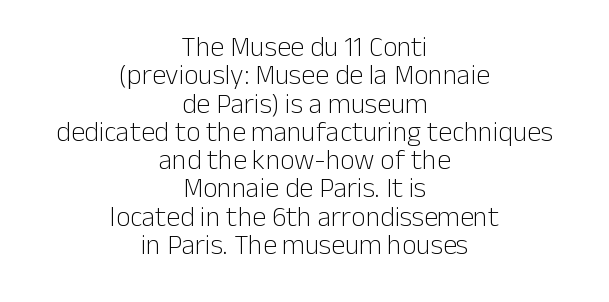
The image shows 28 px light sans-serif type, upright; set centered, tight line spacing (1.01x), normal letter spacing, not underlined; low stroke contrast and a medium x-height.
